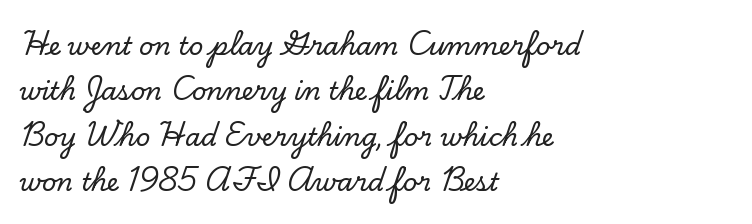
Q: Is the text italic (slanted)? A: Yes.
Q: Is the text underlined? A: No.
Q: How is the paragraph aligned? A: Left-aligned.
Q: Is the spacing between letters normal or unusually wide? A: Normal.
